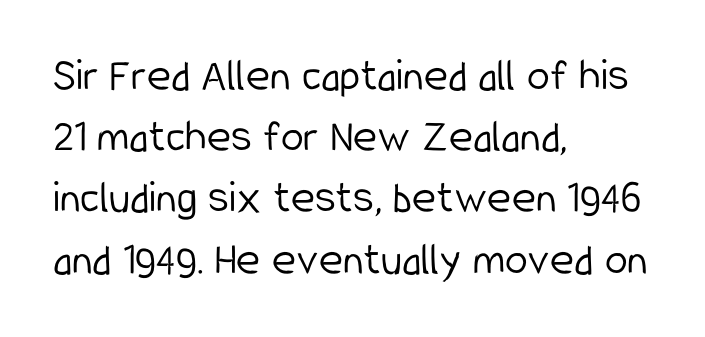
Think of a printed novel: that variable character pitch is what you see here. No feet cap the strokes, marking this as sans-serif type. Words appear dense and cohesive because spacing is normal. In terms of leading, this rendering sits right in the middle. Every character sits straight up, as roman type does.
